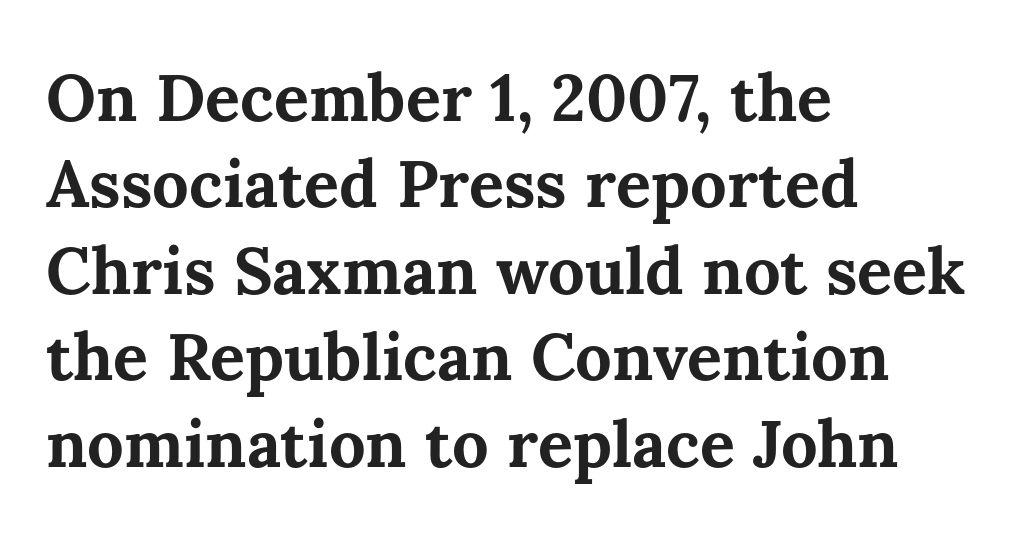
Q: Is the text bold? A: Yes.
Q: Is the text italic (slanted)? A: No, it is upright.
Q: Is the text underlined? A: No.
Q: How is the paragraph aligned? A: Left-aligned.
Q: Is the spacing between letters normal or unusually wide? A: Normal.
Q: Is the spacing between lines tight, normal or loose? A: Normal.
Q: Width (condensed, normal, or wide)? A: Normal.
Q: Stroke contrast? A: Medium.
Q: x-height? A: Medium.
Q: Monospaced? A: No.
